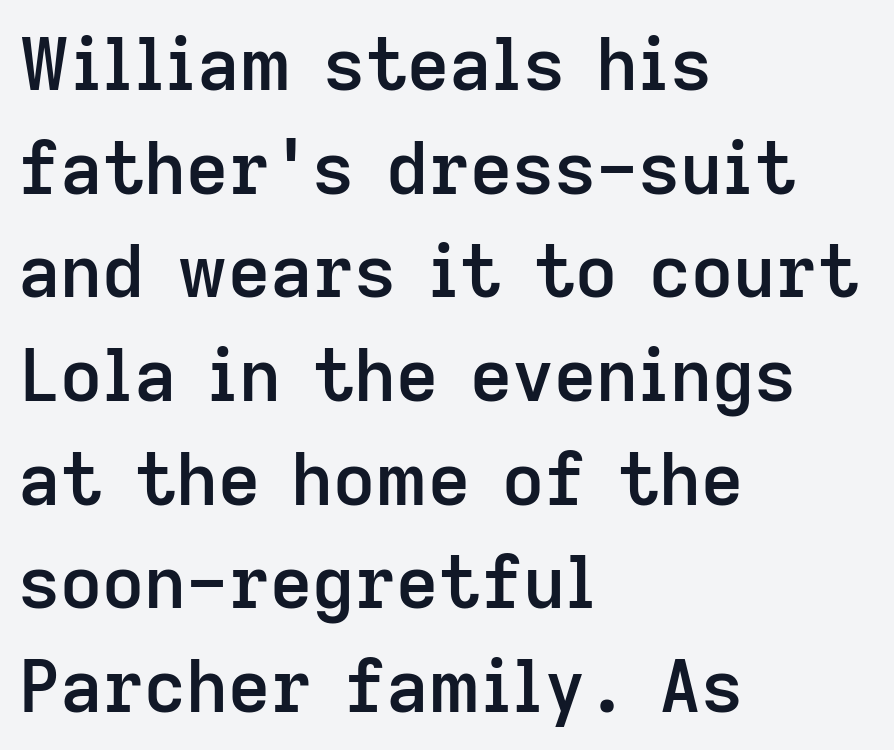
Typeset ragged right — the left edge is the straight one. Here the glyphs are tracked normally, forming tight word shapes. Proportional: the letters do not fall into vertical columns. Every character sits straight up, as roman type does. The string is rendered with underlining switched off.
